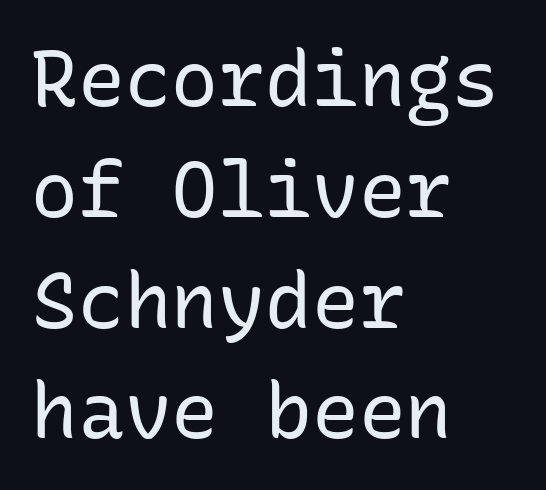
The image shows 78 px regular-weight sans-serif type, upright, monospaced; set left-aligned, normal line spacing (1.42x), normal letter spacing, not underlined; low stroke contrast and a medium x-height.
